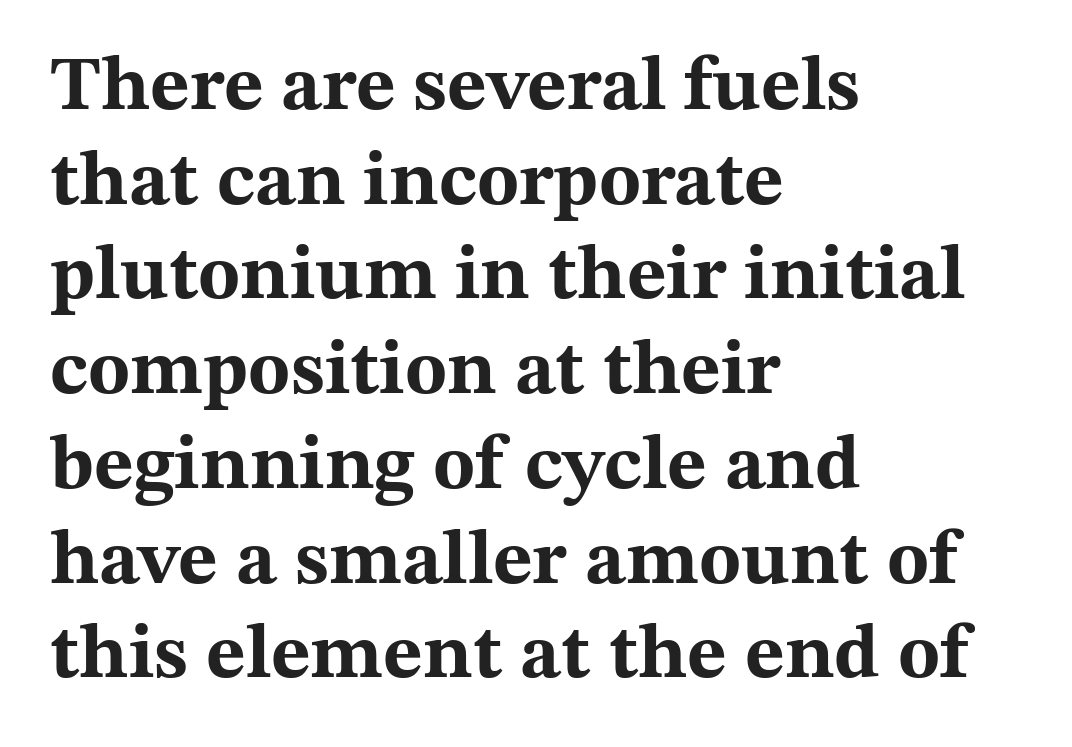
The strip under each line holds only bare page. These lines stack with their left ends in a neat column. Designer's note — italics off, roman on. Pretty heavy lettering here — definitely bold. The face used here is rendered with its standard letterfit. This sample has the flowing, uneven cadence of proportional lettering.
